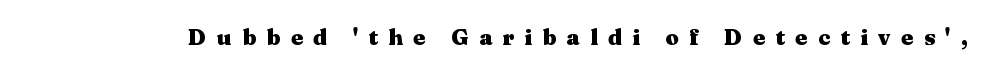
Substantial extra tracking has been applied to these lines. The letters stand straight up with perfectly vertical stems. The letters are bold, with thick, heavy strokes. Descender tails drop into unmarked territory.
